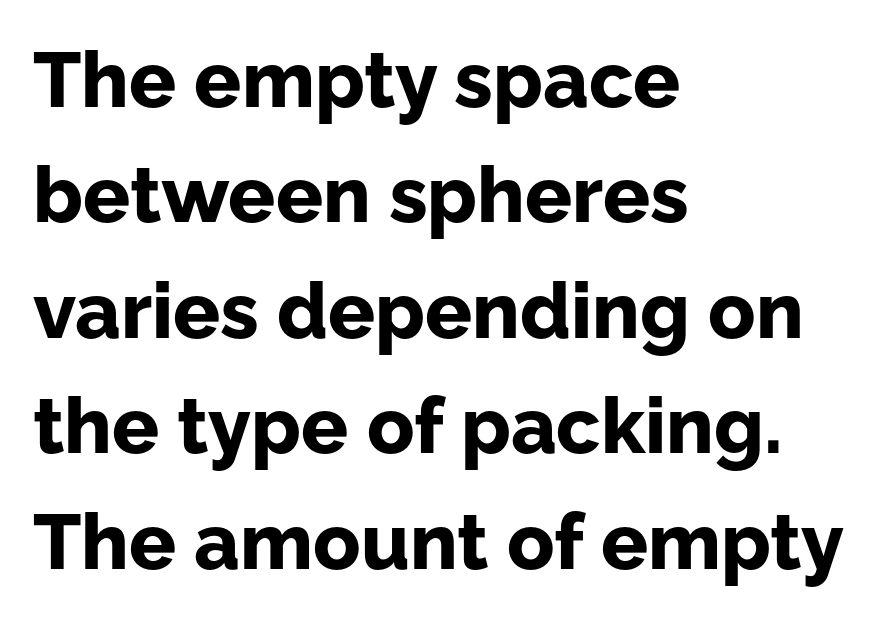
The image shows 78 px bold sans-serif type, upright; set left-aligned, normal line spacing (1.48x), normal letter spacing, not underlined; low stroke contrast and a medium x-height.
